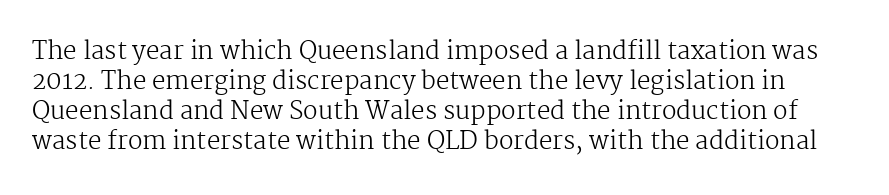
The image shows 24 px text type, upright; set normal line spacing (1.25x), normal letter spacing, not underlined.
